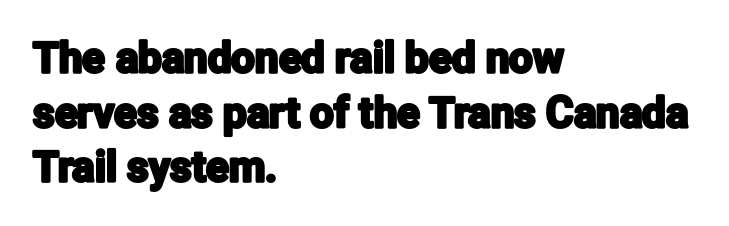
{"serif": "no", "italic": "no", "width": "condensed", "stroke_contrast": "low", "x_height": "medium", "monospaced": "no", "underline": "no", "align": "left", "line_spacing": "normal", "line_spacing_ratio": 1.3, "letter_spacing": "normal", "letter_spacing_em": 0.0, "glyph_px": 42}
